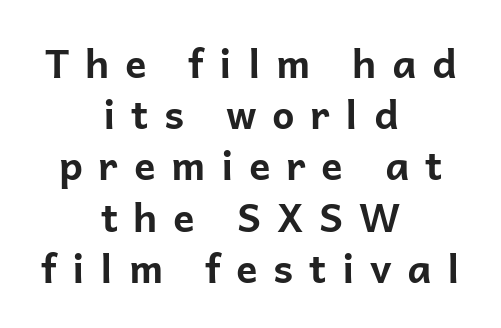
{"serif": "no", "italic": "no", "bold": "yes", "weight": "bold", "width": "normal", "stroke_contrast": "low", "x_height": "medium", "monospaced": "no", "underline": "no", "align": "center", "line_spacing": "normal", "line_spacing_ratio": 1.28, "letter_spacing": "wide", "letter_spacing_em": 0.39, "glyph_px": 40}
